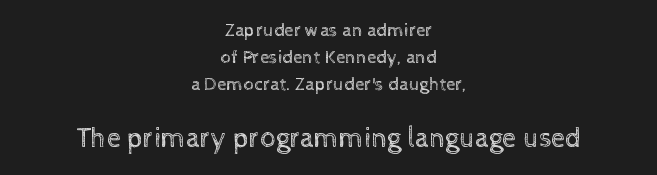
The image shows 28 px regular-weight type, upright; set centered, normal line spacing (1.41x), normal letter spacing, not underlined; the second (bottom) block is 1.47x larger; a medium x-height.
